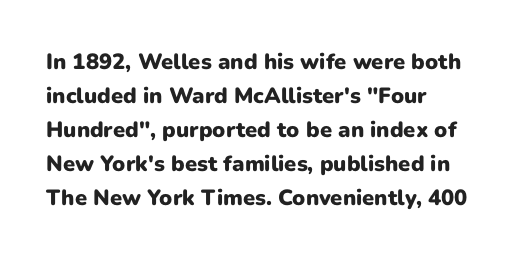
The lettering holds an erect, upright posture throughout. No word sits above an underline. Thick stems and heavy bowls — unmistakably bold. How are the letters spaced? Ordinarily, with no added tracking. Line beginnings align vertically; line endings do not.
